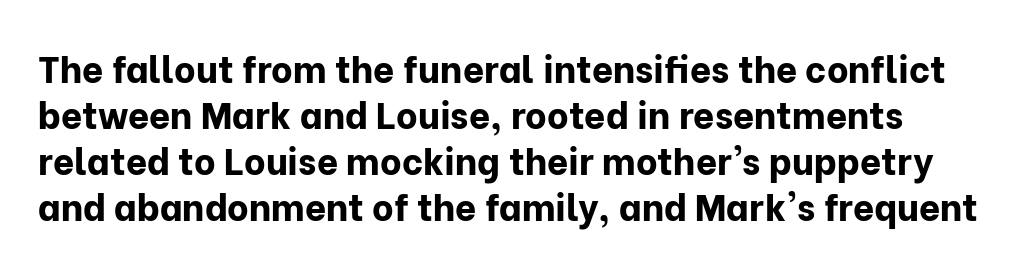
When letters stand straight like this, we call the style roman or upright. Plain, unruled lines of type. Does extra space separate the letters? No, they use regular spacing. The face used here is proportionally spaced, like ordinary book or web type. Students, this is bold: see how much ink each stroke carries.
